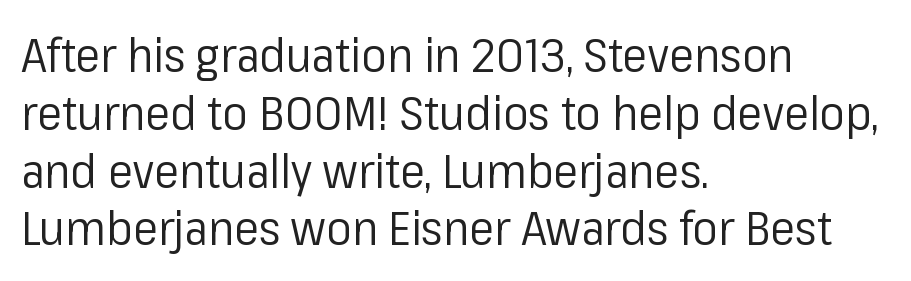
{"serif": "no", "italic": "no", "bold": "no", "weight": "regular", "width": "normal", "stroke_contrast": "low", "x_height": "medium", "monospaced": "no", "underline": "no", "align": "left", "line_spacing_ratio": 1.23, "letter_spacing": "normal", "letter_spacing_em": 0.0, "glyph_px": 47}
